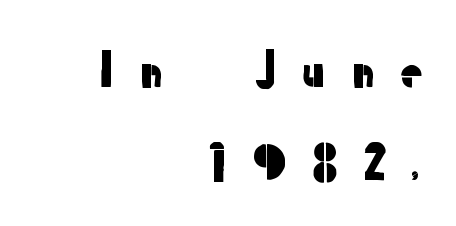
The image shows 45 px sans-serif type, upright; set right-aligned, loose line spacing (2.07x), unusually wide letter spacing (+0.46 em), not underlined; low stroke contrast and a medium x-height.
